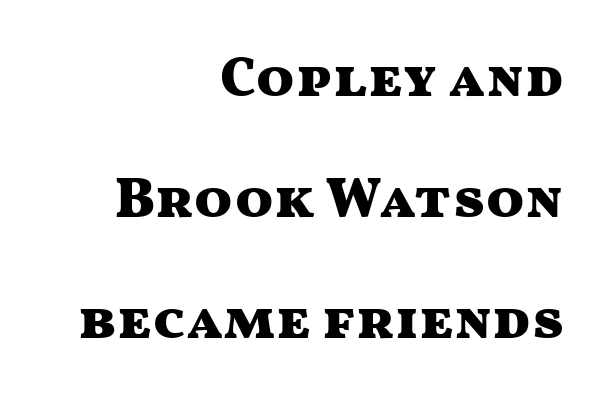
The image shows 56 px heavy, wide sans-serif type, upright; set right-aligned, loose line spacing (2.16x), normal letter spacing, not underlined; medium stroke contrast and a medium x-height.
